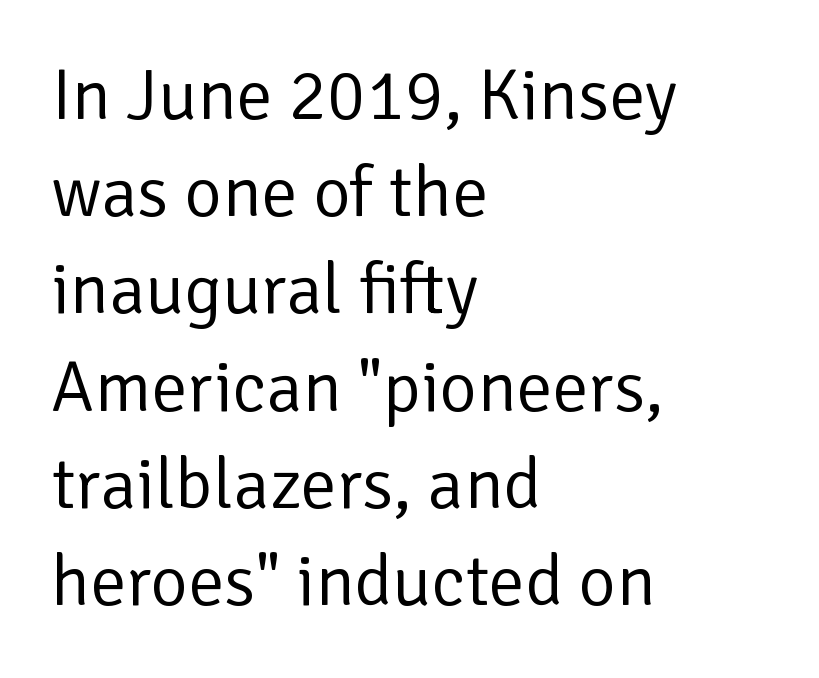
You could not count columns in this text — the font is proportionally spaced. If you measured baseline to baseline, you'd find a middling distance. Upright lettering throughout. Beneath every word, the page is bare. A quiet, ordinary-to-light weight characterises the typeface. Type style note: lacks serifs.
